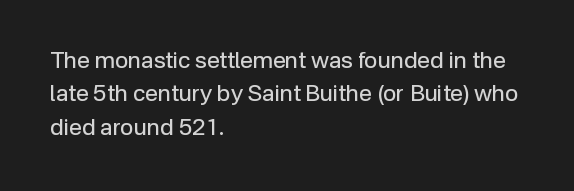
How would I describe the line gaps? Plain and ordinary. Just letters on the line, the space beneath them empty. Alignment: flush left. In terms of posture, this sample is upright.
